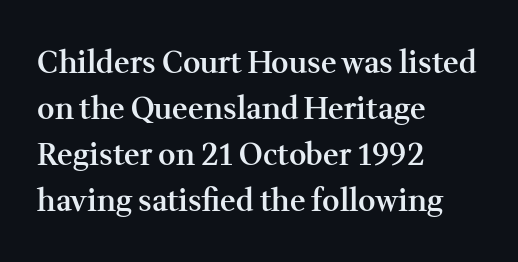
The passage shown has conventional tracking throughout. Quick note: interline space is typical. Old-style or modern, the face here clearly has serifs. Looks like regular typesetting: each glyph gets only the width it needs.
